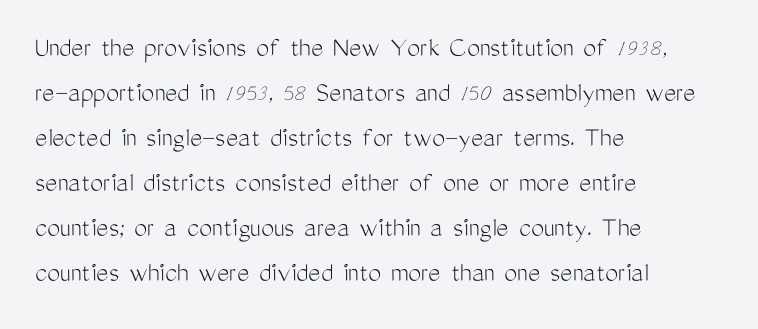
The image shows 29 px light, condensed sans-serif type, upright; set left-aligned, normal line spacing (1.55x), normal letter spacing, not underlined; medium stroke contrast and a medium x-height.
